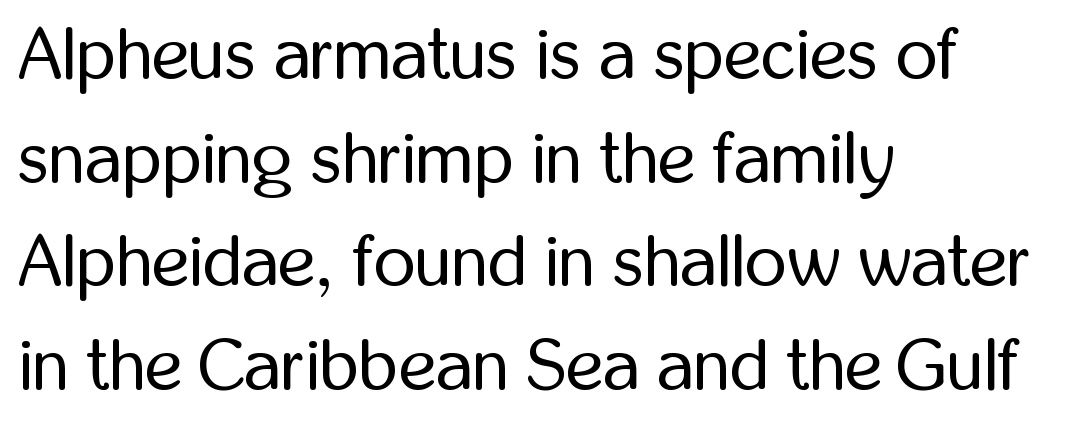
Q: Is the text bold? A: No.
Q: Is the text italic (slanted)? A: No, it is upright.
Q: Is the typeface a serif or a sans-serif typeface? A: Sans-serif.
Q: Is the text underlined? A: No.
Q: How is the paragraph aligned? A: Left-aligned.
Q: Is the spacing between letters normal or unusually wide? A: Normal.
Q: Is the spacing between lines tight, normal or loose? A: Normal.
Q: Width (condensed, normal, or wide)? A: Condensed.
Q: Stroke contrast? A: Low.
Q: x-height? A: Medium.
Q: Monospaced? A: No.
